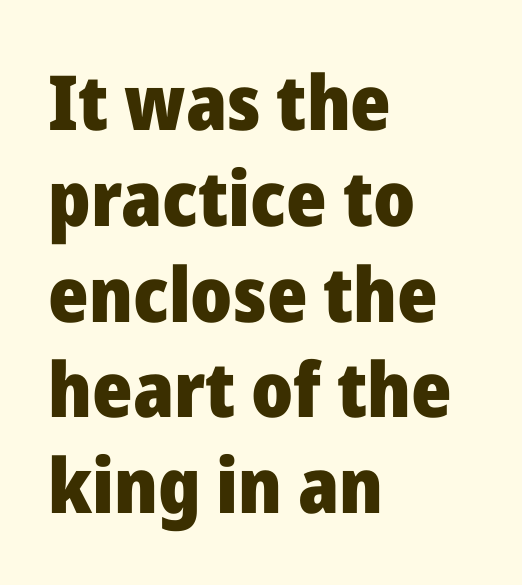
The image shows 76 px heavy sans-serif type, upright; set left-aligned, normal line spacing (1.26x), normal letter spacing, not underlined; low stroke contrast and a medium x-height.
